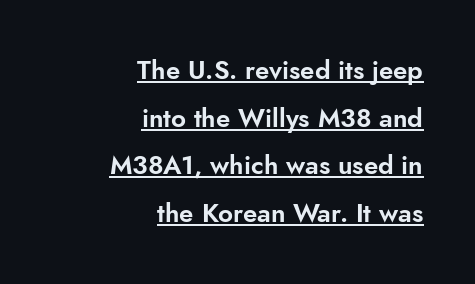
The image shows 26 px text type, upright; set right-aligned, line spacing 1.83x, normal letter spacing, underlined.
